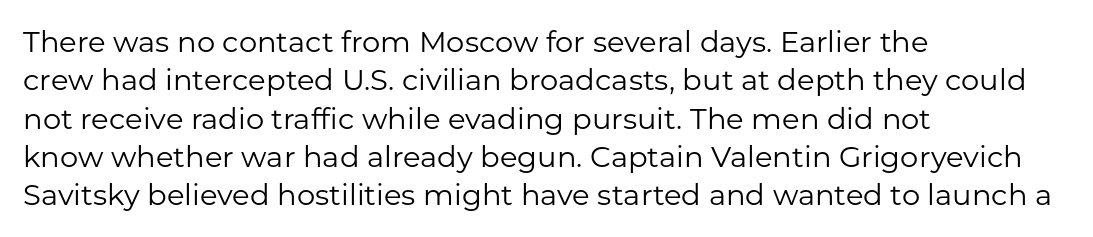
The image shows 29 px regular-weight sans-serif type, upright; set left-aligned, normal line spacing (1.32x), normal letter spacing, not underlined; low stroke contrast and a medium x-height.
